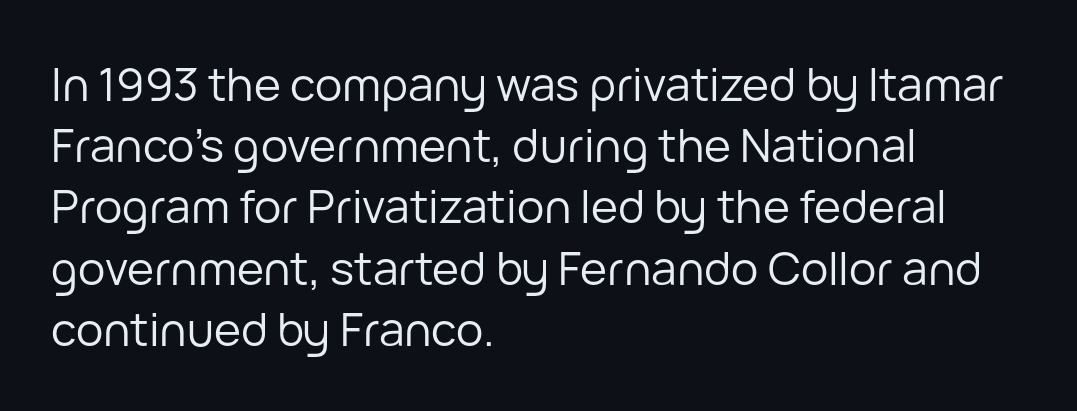
It's the straight-up-and-down kind of type. The glyphs are unaccompanied by any horizontal stroke below them. Inter-character spacing is left at the font's built-in metrics. Horizontally, the lines are justified to the leading edge only.
